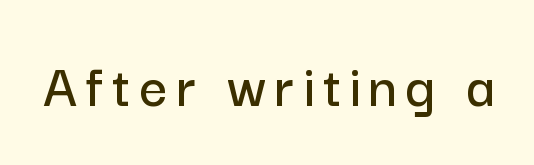
{"serif": "no", "italic": "no", "width": "normal", "stroke_contrast": "low", "x_height": "medium", "monospaced": "no", "underline": "no", "glyph_px": 62}
